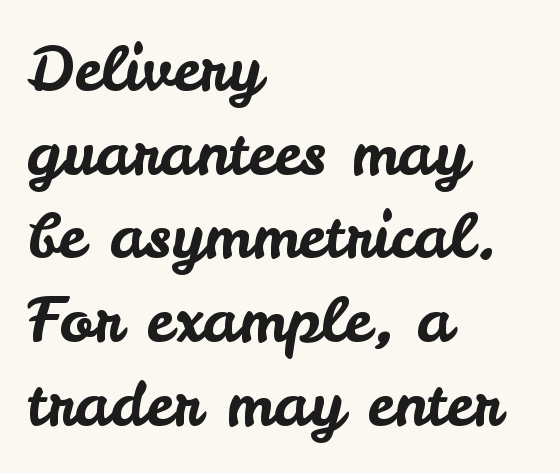
The image shows 62 px sans-serif type; set left-aligned, normal line spacing (1.35x), normal letter spacing, not underlined; low stroke contrast and a small x-height.
